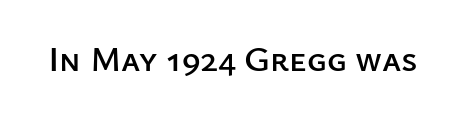
You could not count columns in this text — the font is proportionally spaced. This is roman type, the default non-slanted kind. Short note: letters normally spaced. Clear beneath every line of the passage. Font category for this specimen: sans-serif.
